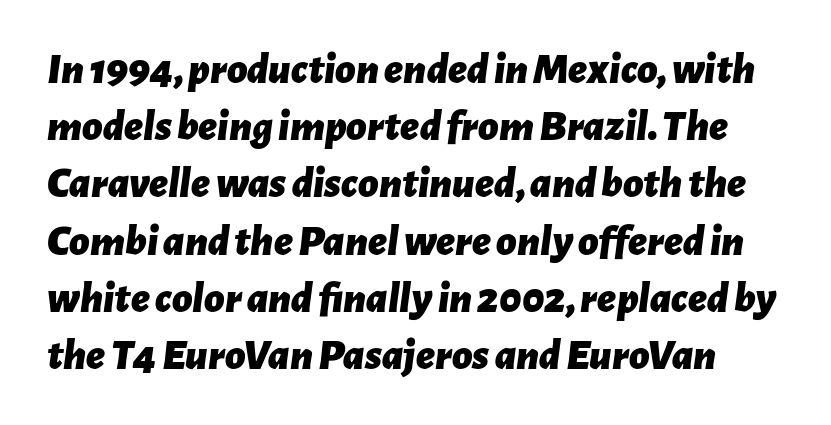
Q: Is the text bold? A: Yes.
Q: Is the text italic (slanted)? A: Yes, it leans right by about 7 degrees.
Q: Is the text underlined? A: No.
Q: Is the spacing between letters normal or unusually wide? A: Normal.
Q: Is the spacing between lines tight, normal or loose? A: Normal.
Q: Width (condensed, normal, or wide)? A: Normal.
Q: Stroke contrast? A: Low.
Q: x-height? A: Medium.
Q: Monospaced? A: No.
